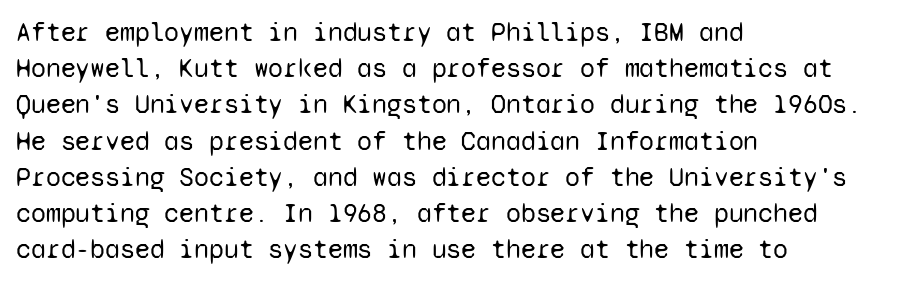
Q: Is the text bold? A: No.
Q: Is the text italic (slanted)? A: No, it is upright.
Q: Is the text underlined? A: No.
Q: How is the paragraph aligned? A: Left-aligned.
Q: Is the spacing between letters normal or unusually wide? A: Normal.
Q: Is the spacing between lines tight, normal or loose? A: Normal.
